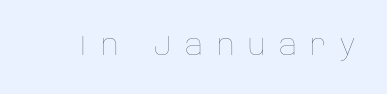
Q: Is the text bold? A: No.
Q: Is the text italic (slanted)? A: No, it is upright.
Q: Is the text underlined? A: No.
Q: Is the spacing between letters normal or unusually wide? A: Unusually wide.
Q: Width (condensed, normal, or wide)? A: Normal.
Q: Stroke contrast? A: Low.
Q: x-height? A: Large.
Q: Monospaced? A: No.
